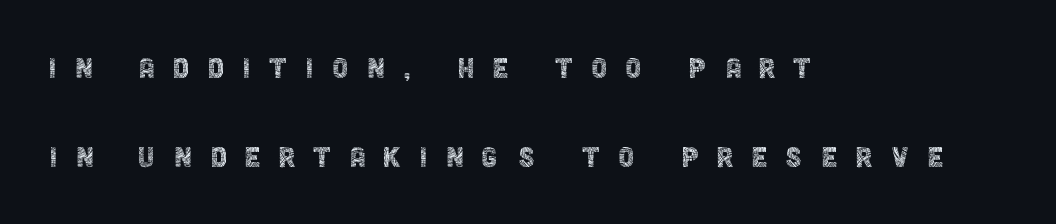
Q: Is the text bold? A: No.
Q: Is the text italic (slanted)? A: No, it is upright.
Q: Is the typeface a serif or a sans-serif typeface? A: Sans-serif.
Q: Is the text underlined? A: No.
Q: How is the paragraph aligned? A: Left-aligned.
Q: Is the spacing between letters normal or unusually wide? A: Unusually wide.
Q: Is the spacing between lines tight, normal or loose? A: Loose.
Q: Width (condensed, normal, or wide)? A: Condensed.
Q: x-height? A: Large.
Q: Monospaced? A: No.
